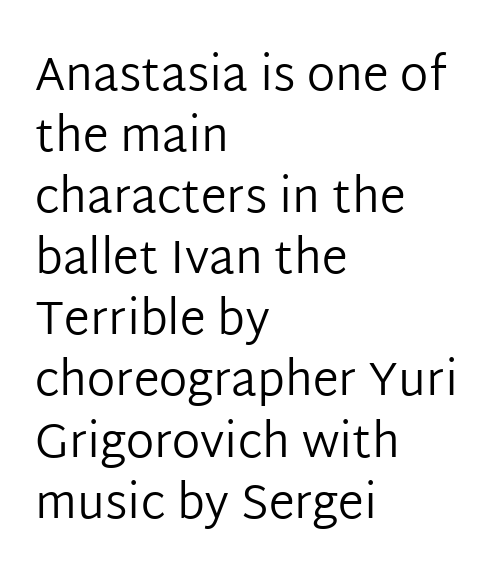
The image shows 47 px regular-weight sans-serif type, upright; set left-aligned, normal line spacing (1.3x), normal letter spacing, not underlined; low stroke contrast and a medium x-height.
